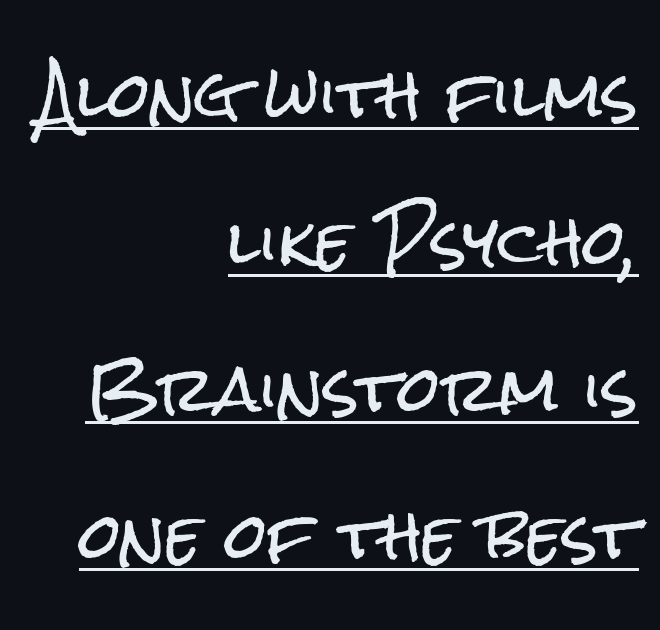
Q: Is the text italic (slanted)? A: No, it is upright.
Q: Is the typeface a serif or a sans-serif typeface? A: Sans-serif.
Q: Is the text underlined? A: Yes.
Q: How is the paragraph aligned? A: Right-aligned.
Q: Is the spacing between letters normal or unusually wide? A: Normal.
Q: Is the spacing between lines tight, normal or loose? A: Loose.
Q: Width (condensed, normal, or wide)? A: Condensed.
Q: Stroke contrast? A: Low.
Q: x-height? A: Medium.
Q: Monospaced? A: No.
